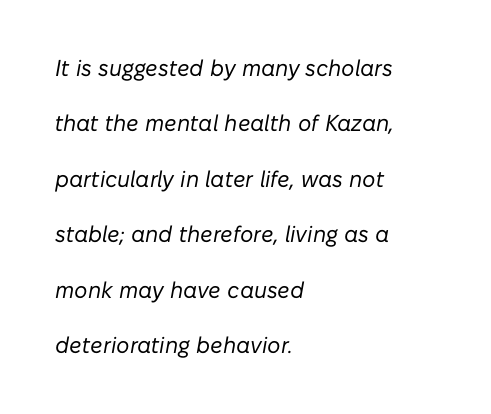
Q: Is the text bold? A: No.
Q: Is the text italic (slanted)? A: Yes, it leans right by about 10 degrees.
Q: Is the text underlined? A: No.
Q: How is the paragraph aligned? A: Left-aligned.
Q: Is the spacing between letters normal or unusually wide? A: Normal.
Q: Is the spacing between lines tight, normal or loose? A: Loose.
